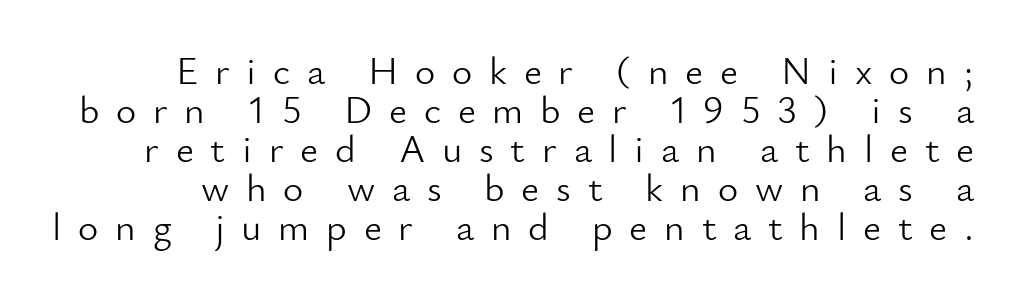
A bare baseline throughout the passage. Is the stroke heavy? The answer is a plain regular-or-lighter. The letterforms stand isolated, each surrounded by extra space. Horizontal bands of white between lines are thin slivers. The passage shown is typed in a proportional face where columns would drift.
